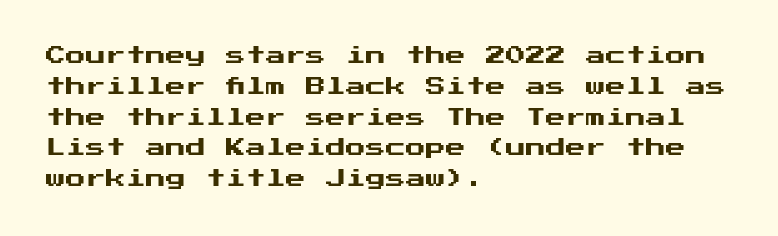
{"italic": "no", "underline": "no", "align": "left", "line_spacing": "normal", "line_spacing_ratio": 1.54, "letter_spacing": "normal", "letter_spacing_em": 0.0, "glyph_px": 20}
